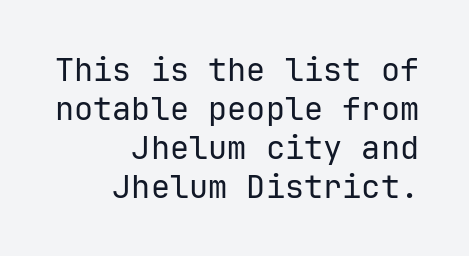
Q: Is the text bold? A: No.
Q: Is the text italic (slanted)? A: No, it is upright.
Q: Is the typeface a serif or a sans-serif typeface? A: Sans-serif.
Q: Is the text underlined? A: No.
Q: How is the paragraph aligned? A: Right-aligned.
Q: Is the spacing between letters normal or unusually wide? A: Normal.
Q: Width (condensed, normal, or wide)? A: Normal.
Q: Stroke contrast? A: Low.
Q: x-height? A: Medium.
